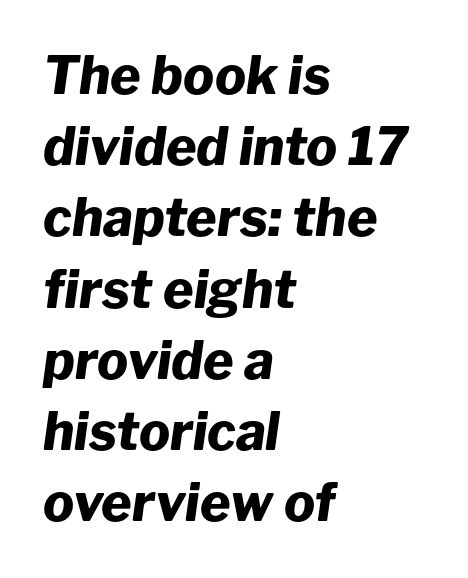
Q: Is the text bold? A: Yes.
Q: Is the text italic (slanted)? A: Yes, it leans right by about 8 degrees.
Q: Is the text underlined? A: No.
Q: How is the paragraph aligned? A: Left-aligned.
Q: Is the spacing between letters normal or unusually wide? A: Normal.
Q: Is the spacing between lines tight, normal or loose? A: Normal.
Q: Width (condensed, normal, or wide)? A: Normal.
Q: Stroke contrast? A: Low.
Q: x-height? A: Medium.
Q: Monospaced? A: No.
